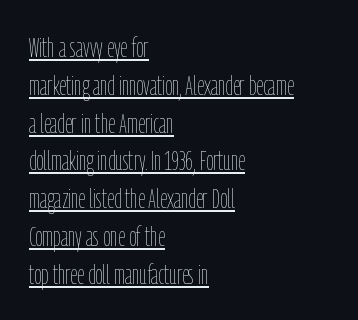
{"italic": "no", "bold": "no", "weight": "thin", "width": "condensed", "stroke_contrast": "low", "x_height": "medium", "monospaced": "no", "underline": "yes", "align": "left", "line_spacing": "normal", "line_spacing_ratio": 1.35, "letter_spacing": "normal", "letter_spacing_em": 0.0, "glyph_px": 28}
